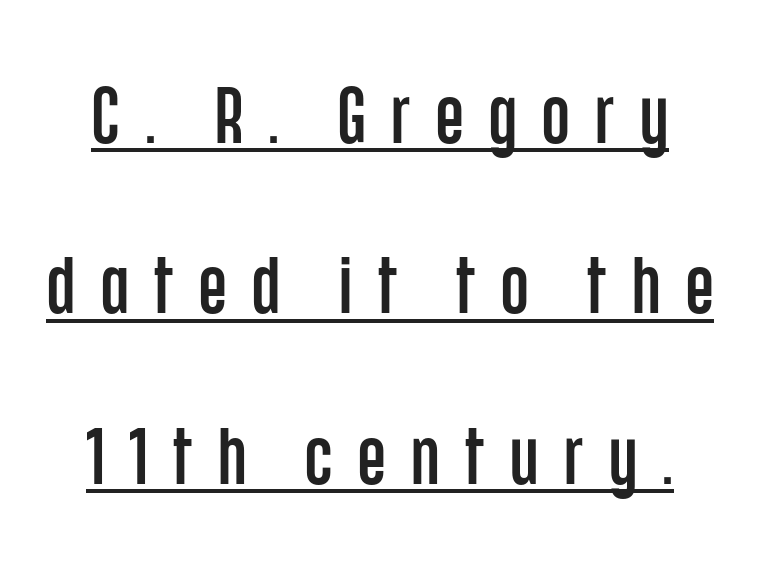
{"serif": "no", "italic": "no", "width": "condensed", "stroke_contrast": "low", "x_height": "large", "monospaced": "no", "underline": "yes", "line_spacing": "loose", "line_spacing_ratio": 2.13, "letter_spacing": "wide", "letter_spacing_em": 0.32, "glyph_px": 80}
